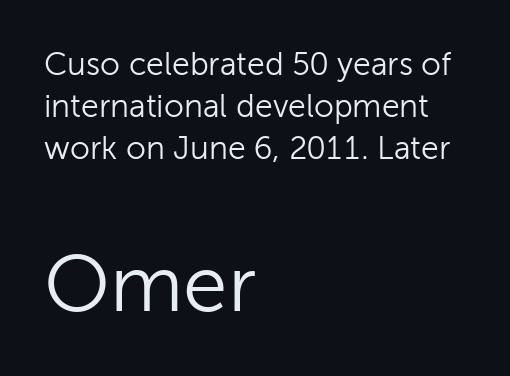
{"serif": "no", "italic": "no", "bold": "no", "weight": "light", "width": "normal", "stroke_contrast": "low", "x_height": "medium", "monospaced": "no", "underline": "no", "align": "left", "line_spacing": "normal", "line_spacing_ratio": 1.32, "letter_spacing": "normal", "letter_spacing_em": 0.0, "larger_block": "second", "size_ratio": 2.5, "glyph_px": 80}
